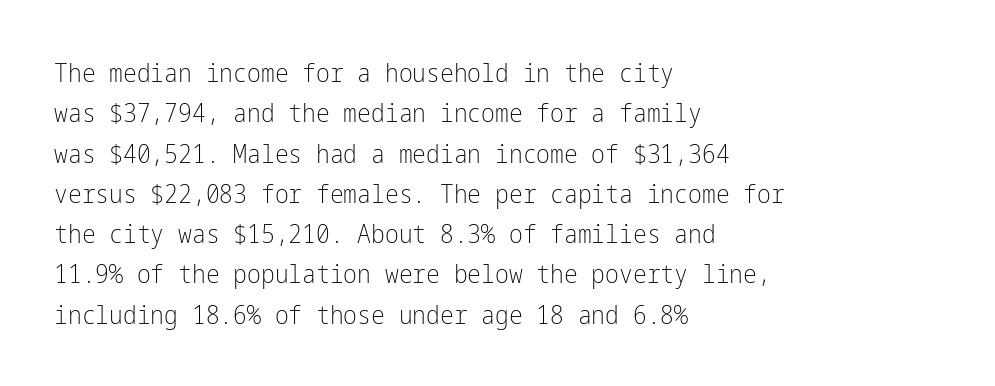
Q: Is the text bold? A: No.
Q: Is the text italic (slanted)? A: No, it is upright.
Q: Is the text underlined? A: No.
Q: How is the paragraph aligned? A: Left-aligned.
Q: Is the spacing between letters normal or unusually wide? A: Normal.
Q: Is the spacing between lines tight, normal or loose? A: Normal.
